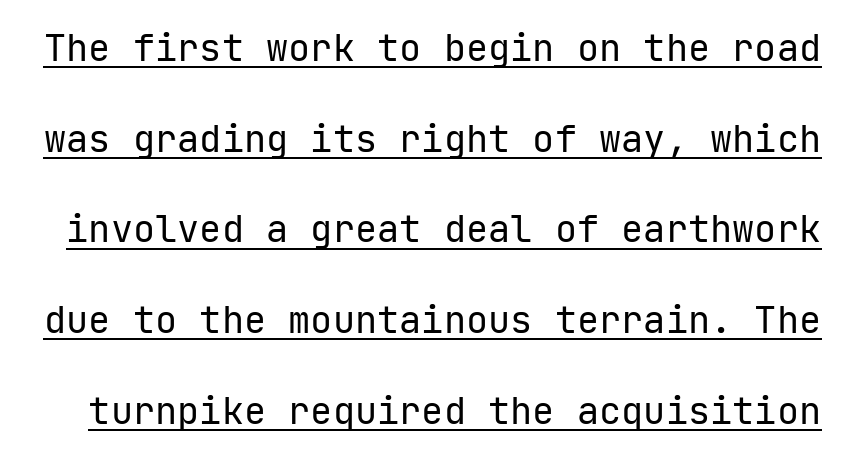
{"serif": "no", "italic": "no", "bold": "no", "weight": "regular", "width": "normal", "stroke_contrast": "low", "x_height": "medium", "monospaced": "yes", "underline": "yes", "line_spacing": "loose", "line_spacing_ratio": 2.45, "letter_spacing": "normal", "letter_spacing_em": 0.0, "glyph_px": 37}
